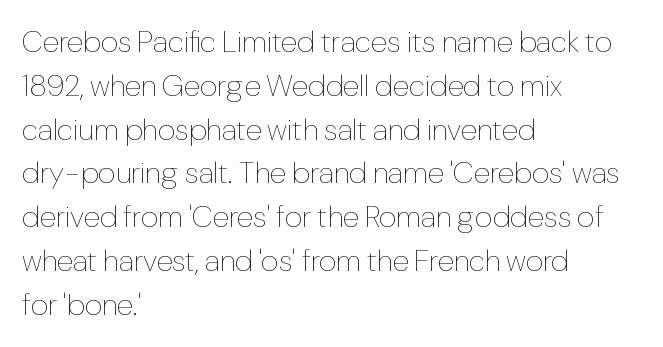
Q: Is the text bold? A: No.
Q: Is the text italic (slanted)? A: No, it is upright.
Q: Is the text underlined? A: No.
Q: How is the paragraph aligned? A: Left-aligned.
Q: Is the spacing between letters normal or unusually wide? A: Normal.
Q: Is the spacing between lines tight, normal or loose? A: Normal.
Q: Width (condensed, normal, or wide)? A: Normal.
Q: Stroke contrast? A: Low.
Q: x-height? A: Medium.
Q: Monospaced? A: No.
